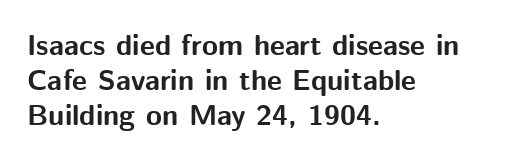
If you drew a ruler down the left edge, every line would touch it. Each row of text sits above clean, open space. This is heavy type, rendered in bold. Examine the stroke ends and you'll find no serifs. Upright lettering throughout. This sample has the flowing, uneven cadence of proportional lettering.
